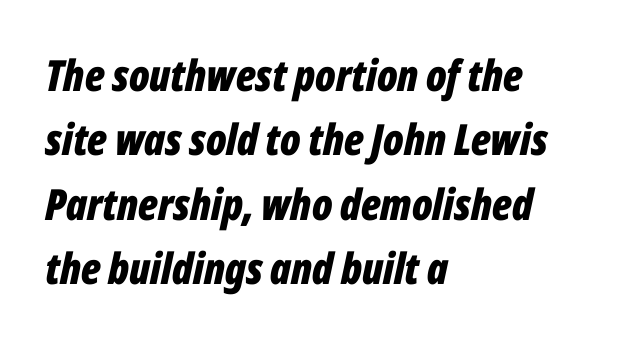
{"italic": "yes", "lean": "right", "slant_degrees": 12, "bold": "yes", "weight": "bold", "width": "condensed", "stroke_contrast": "low", "x_height": "medium", "monospaced": "no", "underline": "no", "align": "left", "line_spacing": "normal", "line_spacing_ratio": 1.5, "letter_spacing": "normal", "letter_spacing_em": 0.0, "glyph_px": 43}
